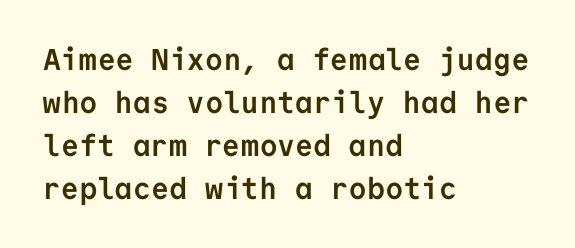
The words here are not underlined. What stands out about the letter spacing? Nothing — it is the standard amount. Each line starts at the same left margin while the right side varies. You'd pick this weight for a headline — it's a proper bold.
